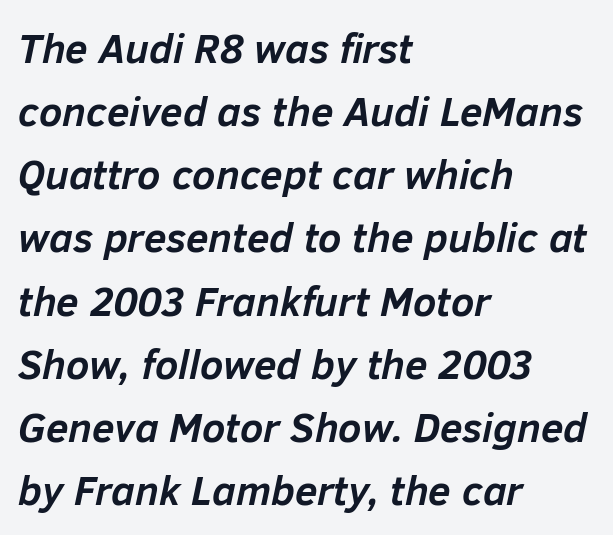
Q: Is the text bold? A: Yes.
Q: Is the text italic (slanted)? A: Yes, it leans right by about 12 degrees.
Q: Is the text underlined? A: No.
Q: How is the paragraph aligned? A: Left-aligned.
Q: Is the spacing between letters normal or unusually wide? A: Normal.
Q: Is the spacing between lines tight, normal or loose? A: Normal.
Q: Width (condensed, normal, or wide)? A: Normal.
Q: Stroke contrast? A: Low.
Q: x-height? A: Medium.
Q: Monospaced? A: No.
